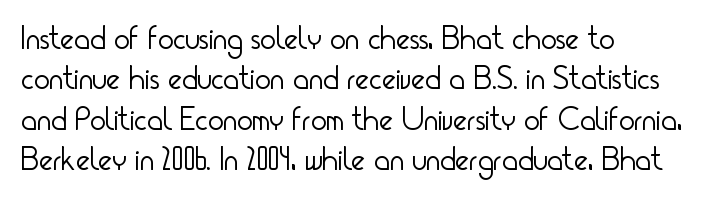
{"serif": "no", "italic": "no", "bold": "no", "weight": "light", "width": "condensed", "stroke_contrast": "low", "x_height": "small", "monospaced": "no", "underline": "no", "align": "left", "line_spacing_ratio": 1.22, "letter_spacing": "normal", "letter_spacing_em": 0.0, "glyph_px": 33}
